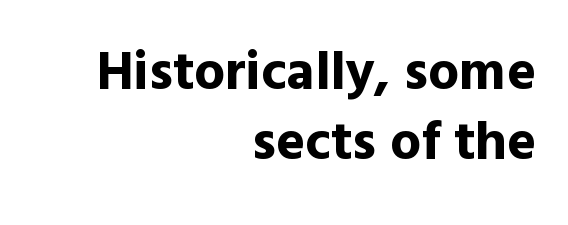
Q: Is the text bold? A: Yes.
Q: Is the text italic (slanted)? A: No, it is upright.
Q: Is the typeface a serif or a sans-serif typeface? A: Sans-serif.
Q: Is the text underlined? A: No.
Q: How is the paragraph aligned? A: Right-aligned.
Q: Is the spacing between letters normal or unusually wide? A: Normal.
Q: Is the spacing between lines tight, normal or loose? A: Normal.
Q: Width (condensed, normal, or wide)? A: Normal.
Q: x-height? A: Medium.
Q: Monospaced? A: No.
